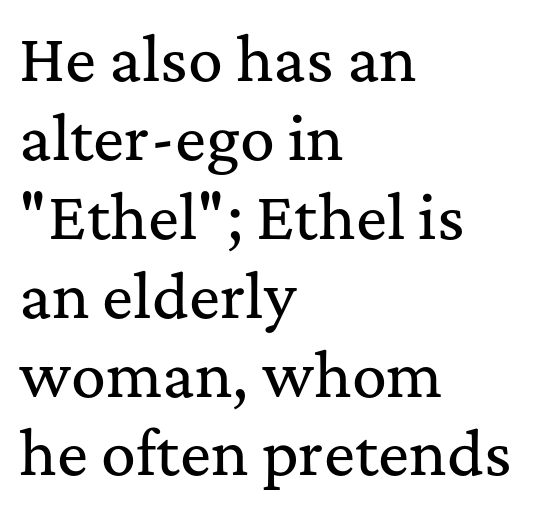
Q: Is the text italic (slanted)? A: No, it is upright.
Q: Is the typeface a serif or a sans-serif typeface? A: Serif.
Q: Is the text underlined? A: No.
Q: How is the paragraph aligned? A: Left-aligned.
Q: Is the spacing between letters normal or unusually wide? A: Normal.
Q: Is the spacing between lines tight, normal or loose? A: Normal.
Q: Width (condensed, normal, or wide)? A: Normal.
Q: Stroke contrast? A: Medium.
Q: x-height? A: Medium.
Q: Monospaced? A: No.
